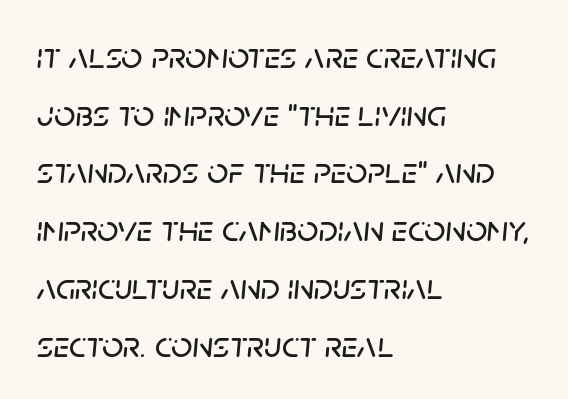
{"italic": "yes", "lean": "right", "slant_degrees": 5, "width": "normal", "stroke_contrast": "low", "x_height": "large", "monospaced": "no", "underline": "no", "align": "left", "line_spacing": "normal", "line_spacing_ratio": 1.56, "letter_spacing": "normal", "letter_spacing_em": 0.0, "glyph_px": 37}
